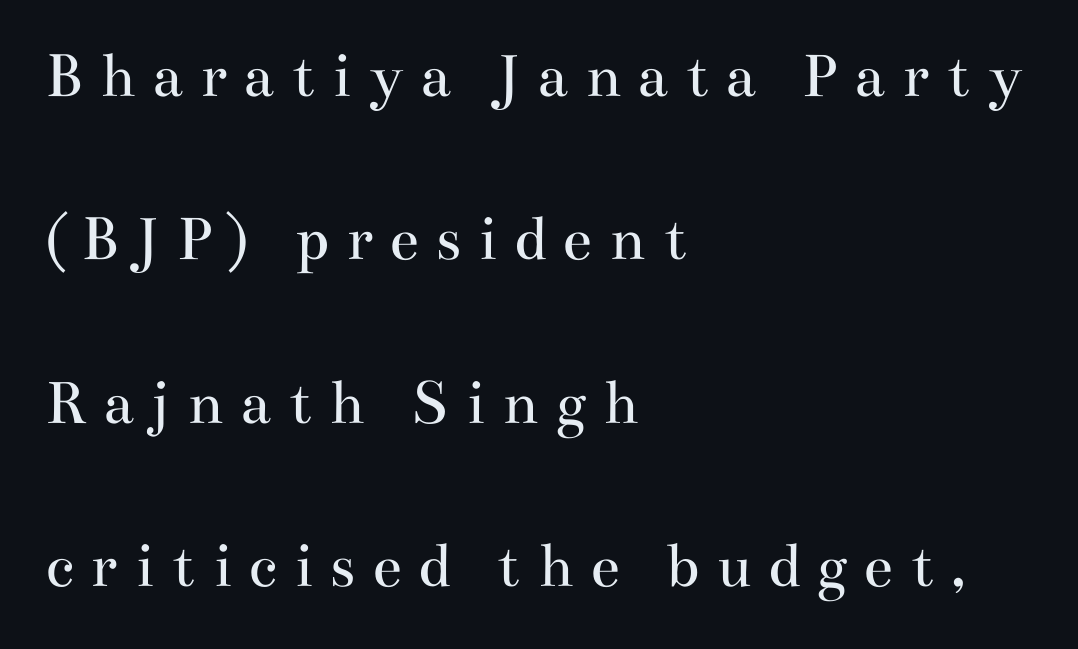
Q: Is the text bold? A: No.
Q: Is the text italic (slanted)? A: No, it is upright.
Q: Is the typeface a serif or a sans-serif typeface? A: Serif.
Q: Is the text underlined? A: No.
Q: How is the paragraph aligned? A: Left-aligned.
Q: Is the spacing between letters normal or unusually wide? A: Unusually wide.
Q: Is the spacing between lines tight, normal or loose? A: Loose.
Q: Width (condensed, normal, or wide)? A: Wide.
Q: Stroke contrast? A: Medium.
Q: x-height? A: Small.
Q: Monospaced? A: No.
